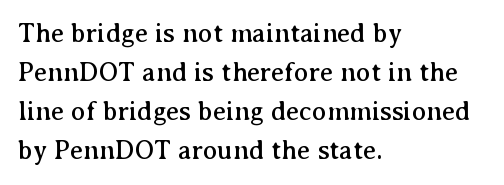
Q: Is the text italic (slanted)? A: No, it is upright.
Q: Is the text underlined? A: No.
Q: How is the paragraph aligned? A: Left-aligned.
Q: Is the spacing between letters normal or unusually wide? A: Normal.
Q: Is the spacing between lines tight, normal or loose? A: Normal.
